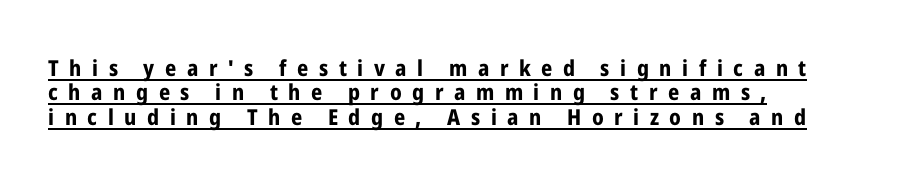
Nope, not italic — everything's standing straight. Its strokes are broad and dark, the hallmark of bold type. The lines in this sample share a left origin and differ only in where they stop. This rendering features underlined lettering.
